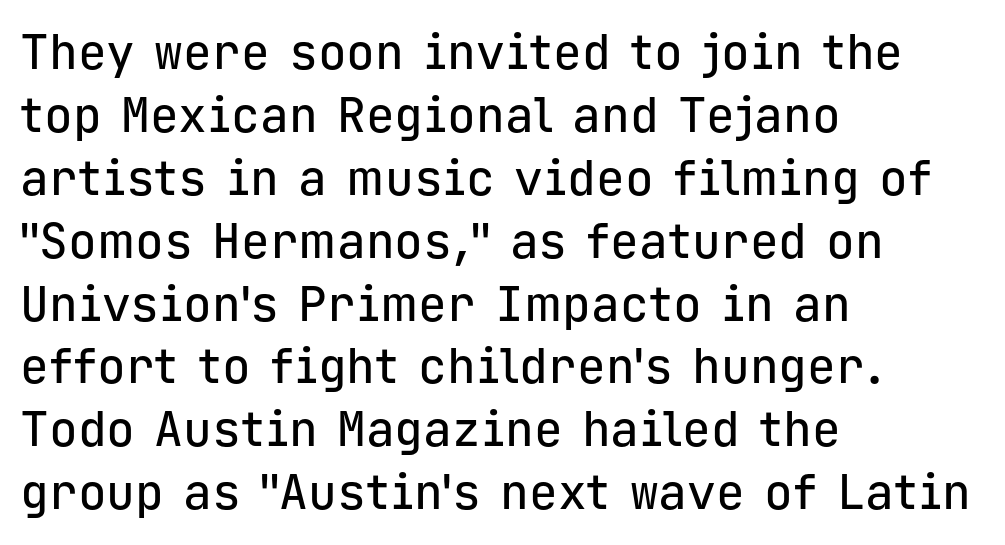
Q: Is the text italic (slanted)? A: No, it is upright.
Q: Is the typeface a serif or a sans-serif typeface? A: Sans-serif.
Q: Is the text underlined? A: No.
Q: How is the paragraph aligned? A: Left-aligned.
Q: Is the spacing between letters normal or unusually wide? A: Normal.
Q: Is the spacing between lines tight, normal or loose? A: Normal.
Q: Width (condensed, normal, or wide)? A: Normal.
Q: Stroke contrast? A: Low.
Q: x-height? A: Medium.
Q: Monospaced? A: Yes.
